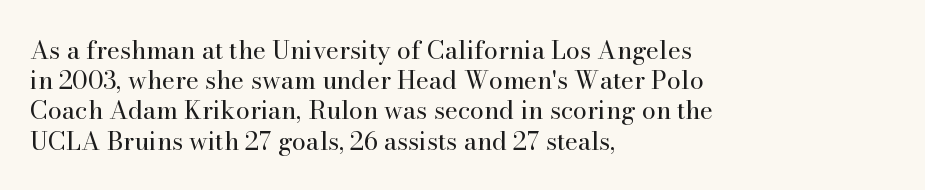
In terms of posture, this sample is upright. The rendering keeps characters at their native spacing. Caption: face not bold, strokes unweighted. The string is rendered with underlining switched off. Horizontal alignment here is leftward, the default for most running prose.
